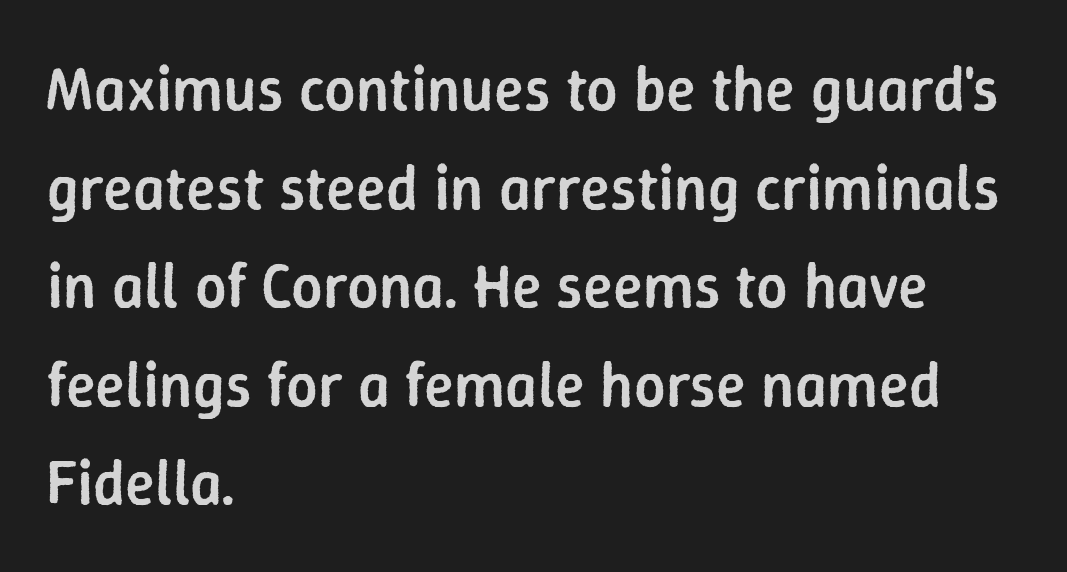
{"serif": "no", "italic": "no", "bold": "semi", "weight": "semibold", "width": "normal", "stroke_contrast": "low", "x_height": "medium", "monospaced": "no", "underline": "no", "align": "left", "line_spacing": "normal", "line_spacing_ratio": 1.59, "letter_spacing": "normal", "letter_spacing_em": 0.0, "glyph_px": 62}
